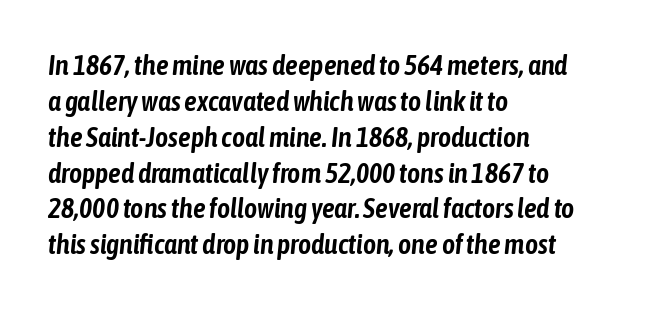
The image shows 28 px condensed type, italic (leaning right); set left-aligned, normal line spacing (1.28x), normal letter spacing, not underlined; low stroke contrast and a medium x-height.
